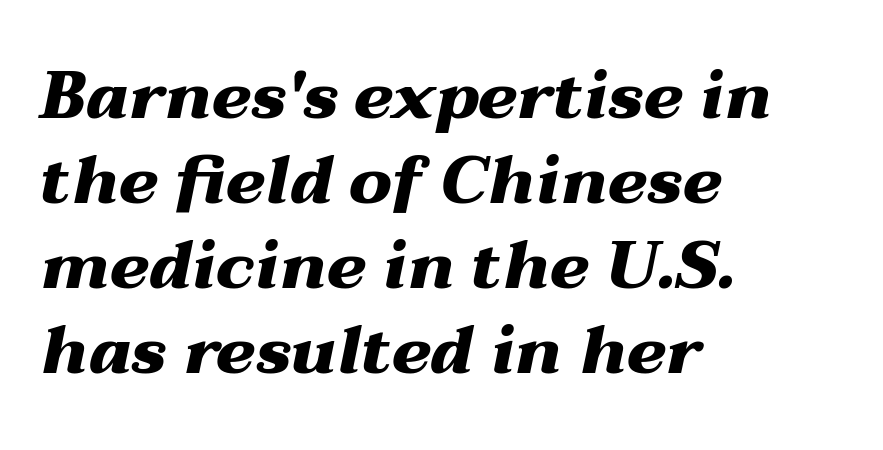
{"italic": "yes", "lean": "right", "slant_degrees": 12, "bold": "yes", "weight": "heavy", "width": "wide", "stroke_contrast": "medium", "x_height": "medium", "monospaced": "no", "underline": "no", "align": "left", "line_spacing": "normal", "line_spacing_ratio": 1.29, "letter_spacing": "normal", "letter_spacing_em": 0.0, "glyph_px": 66}
